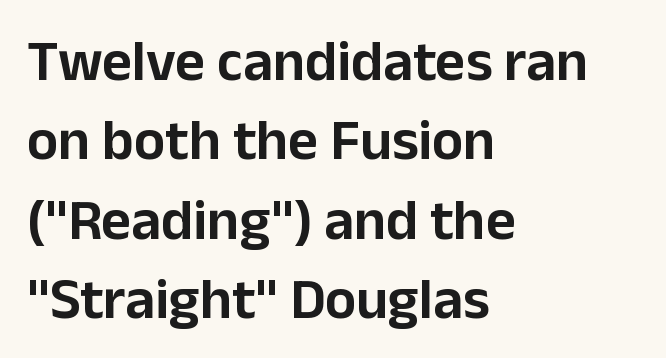
The image shows 58 px sans-serif type, upright; set left-aligned, normal line spacing (1.37x), normal letter spacing, not underlined; low stroke contrast and a medium x-height.
